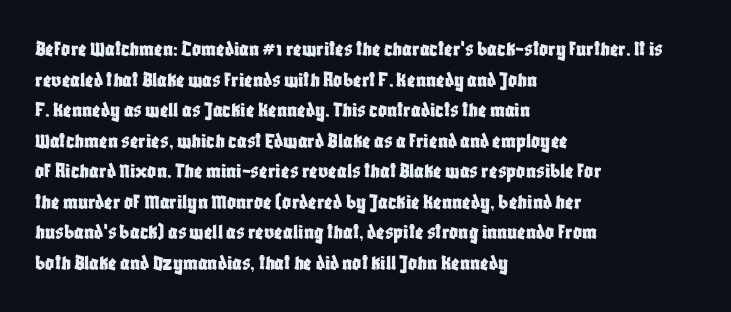
The image shows 22 px text type, upright; set left-aligned, normal line spacing (1.39x), normal letter spacing, not underlined.
